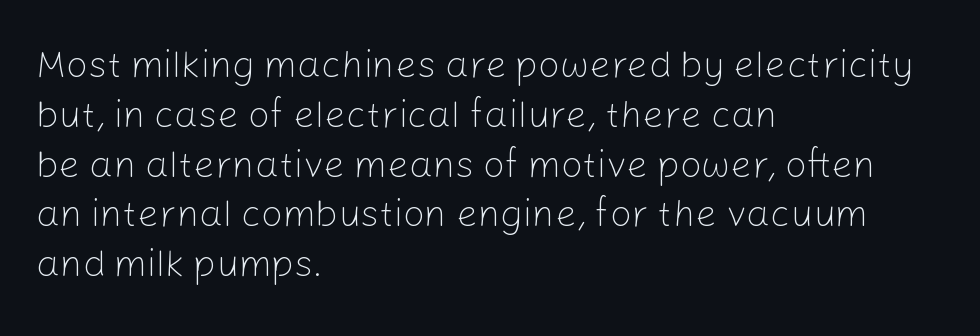
Q: Is the text bold? A: No.
Q: Is the text italic (slanted)? A: No, it is upright.
Q: Is the typeface a serif or a sans-serif typeface? A: Sans-serif.
Q: Is the text underlined? A: No.
Q: How is the paragraph aligned? A: Left-aligned.
Q: Is the spacing between letters normal or unusually wide? A: Normal.
Q: Is the spacing between lines tight, normal or loose? A: Normal.
Q: Width (condensed, normal, or wide)? A: Normal.
Q: Stroke contrast? A: Low.
Q: x-height? A: Medium.
Q: Monospaced? A: No.
